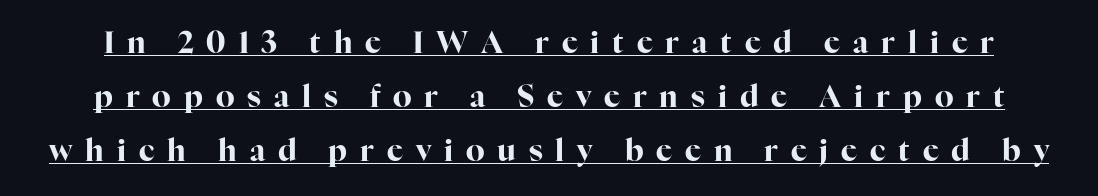
Q: Is the text bold? A: Yes.
Q: Is the text italic (slanted)? A: No, it is upright.
Q: Is the typeface a serif or a sans-serif typeface? A: Serif.
Q: Is the text underlined? A: Yes.
Q: Is the spacing between letters normal or unusually wide? A: Unusually wide.
Q: Width (condensed, normal, or wide)? A: Normal.
Q: Stroke contrast? A: High.
Q: x-height? A: Medium.
Q: Monospaced? A: No.
